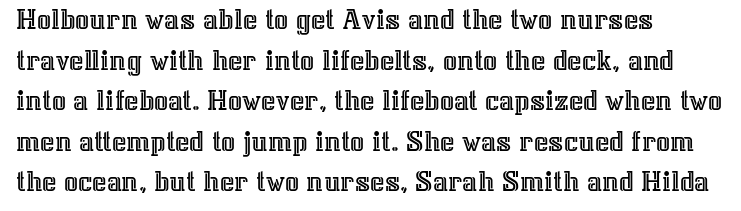
Students, observe: this is what conventionally led text looks like. If you drew a line through each stem, it would be perfectly vertical. Does the copy run flush right? No — it runs flush left. Caption: standard tracking, unaltered. These lines are rendered in a variable-pitch font.
